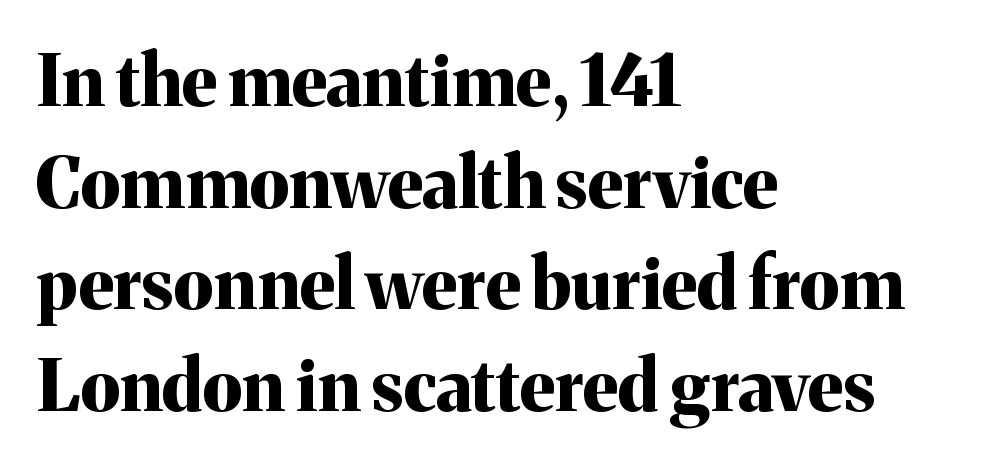
Q: Is the text bold? A: Yes.
Q: Is the text italic (slanted)? A: No, it is upright.
Q: Is the typeface a serif or a sans-serif typeface? A: Serif.
Q: Is the text underlined? A: No.
Q: How is the paragraph aligned? A: Left-aligned.
Q: Is the spacing between letters normal or unusually wide? A: Normal.
Q: Is the spacing between lines tight, normal or loose? A: Normal.
Q: Width (condensed, normal, or wide)? A: Normal.
Q: Stroke contrast? A: Medium.
Q: x-height? A: Medium.
Q: Monospaced? A: No.
